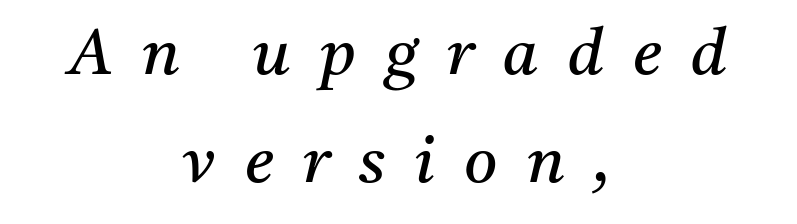
The image shows 64 px regular-weight serif type, italic (leaning right); set centered, normal line spacing (1.69x), unusually wide letter spacing (+0.46 em), not underlined; medium stroke contrast and a medium x-height.
